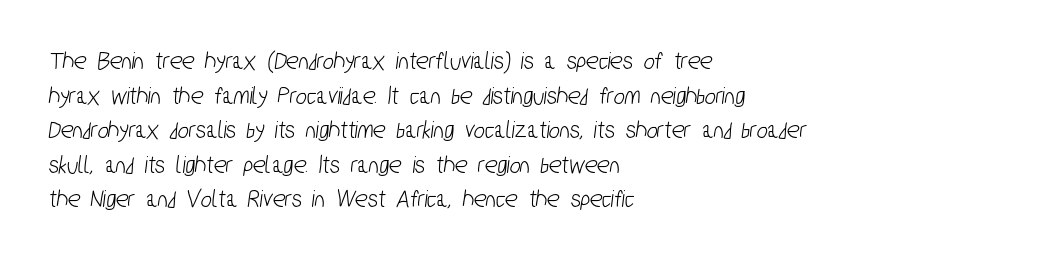
{"underline": "no", "align": "left", "line_spacing": "normal", "line_spacing_ratio": 1.33, "letter_spacing": "normal", "letter_spacing_em": 0.0, "glyph_px": 26}
